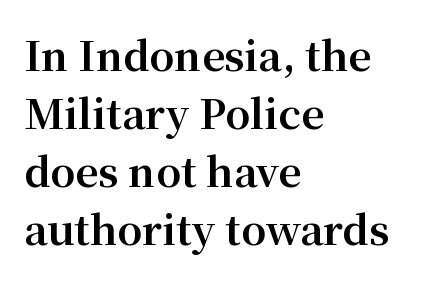
{"serif": "yes", "italic": "no", "bold": "yes", "weight": "bold", "width": "normal", "stroke_contrast": "medium", "x_height": "medium", "monospaced": "no", "underline": "no", "align": "left", "line_spacing": "normal", "line_spacing_ratio": 1.45, "letter_spacing": "normal", "letter_spacing_em": 0.0, "glyph_px": 40}
